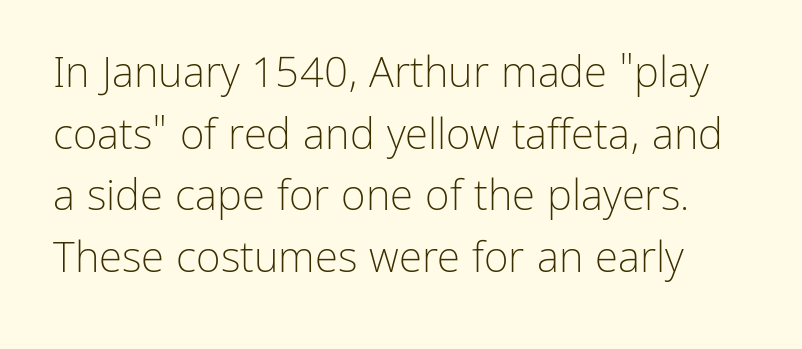
The image shows 42 px light sans-serif type, upright; set normal line spacing (1.47x), normal letter spacing, not underlined; low stroke contrast and a medium x-height.
